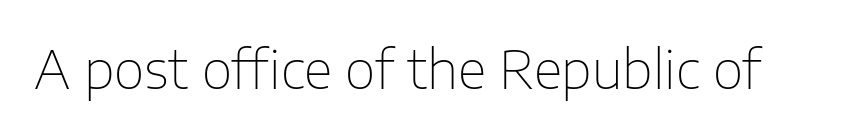
Each word holds together tightly as a unit, with standard inter-letter gaps. Upright lettering throughout. Decoration check: the copy has no underline. Does the type have serifs? No, each stem ends abruptly.
